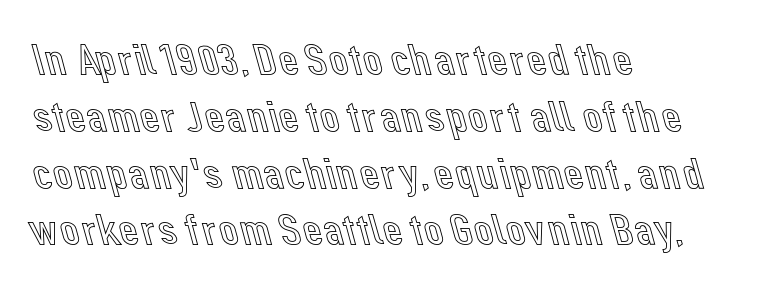
The image shows 44 px text type; set left-aligned, normal line spacing (1.29x), normal letter spacing, not underlined; a medium x-height.
